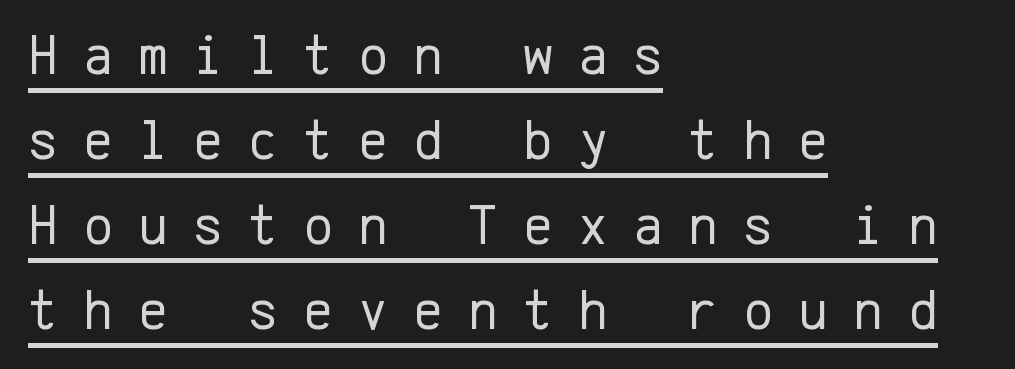
Q: Is the text bold? A: No.
Q: Is the text italic (slanted)? A: No, it is upright.
Q: Is the typeface a serif or a sans-serif typeface? A: Sans-serif.
Q: Is the text underlined? A: Yes.
Q: How is the paragraph aligned? A: Left-aligned.
Q: Is the spacing between letters normal or unusually wide? A: Unusually wide.
Q: Is the spacing between lines tight, normal or loose? A: Normal.
Q: Width (condensed, normal, or wide)? A: Normal.
Q: Stroke contrast? A: Low.
Q: x-height? A: Medium.
Q: Monospaced? A: Yes.
